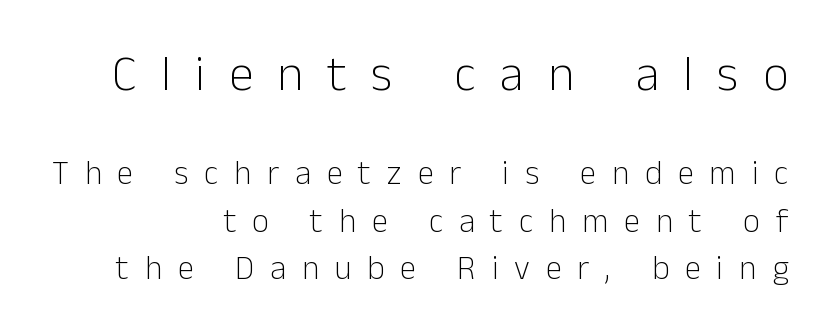
Examine the stroke ends and you'll find no serifs. Do the letters lean? They stand straight. The space directly below the letters is spotless. The passage shown is typed in a proportional face where columns would drift. No letter is thick-stroked: the sample isn't bold.
